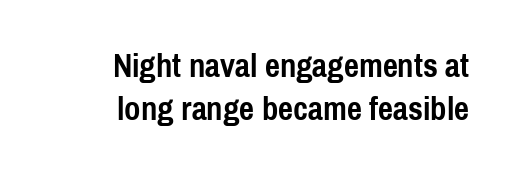
Q: Is the text bold? A: Yes.
Q: Is the text italic (slanted)? A: No, it is upright.
Q: Is the typeface a serif or a sans-serif typeface? A: Sans-serif.
Q: Is the text underlined? A: No.
Q: How is the paragraph aligned? A: Right-aligned.
Q: Is the spacing between letters normal or unusually wide? A: Normal.
Q: Is the spacing between lines tight, normal or loose? A: Normal.
Q: Width (condensed, normal, or wide)? A: Condensed.
Q: x-height? A: Medium.
Q: Monospaced? A: No.
